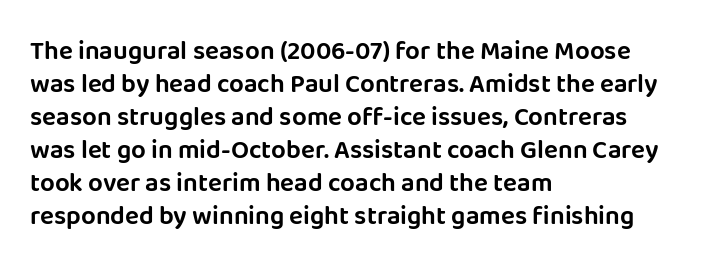
The foot of each line stays bare and open. Leading matches the norm, producing a regular column. The paragraph shown leans on its left margin. The gaps between neighbouring characters are ordinary and unremarkable. Italic? Not at all — the glyphs are vertical.
